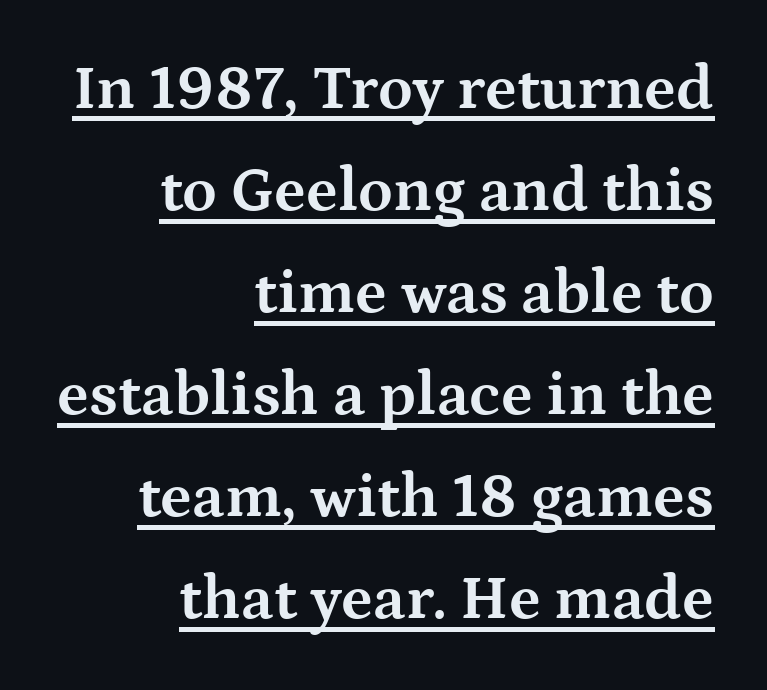
Compared with typical body copy, the letter spacing here is the same. Compared with a flush-left layout, this one pins lines to the opposite, right side. Is there an underline? Yes — a line sits under the letters. The designer left line spacing at the default. Is this a sans? No — the strokes have serifs.
